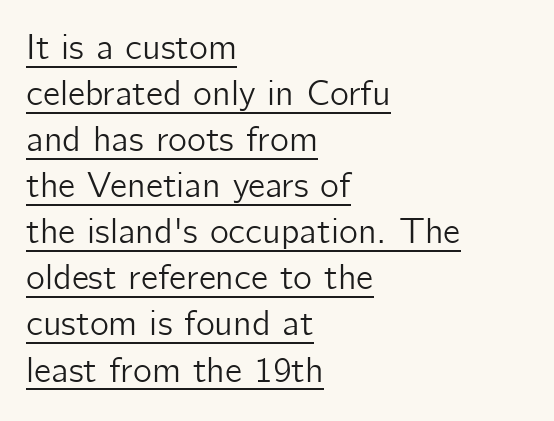
Q: Is the text italic (slanted)? A: No, it is upright.
Q: Is the typeface a serif or a sans-serif typeface? A: Sans-serif.
Q: Is the text underlined? A: Yes.
Q: How is the paragraph aligned? A: Left-aligned.
Q: Is the spacing between letters normal or unusually wide? A: Normal.
Q: Is the spacing between lines tight, normal or loose? A: Normal.
Q: Width (condensed, normal, or wide)? A: Normal.
Q: Stroke contrast? A: Low.
Q: x-height? A: Medium.
Q: Monospaced? A: No.
